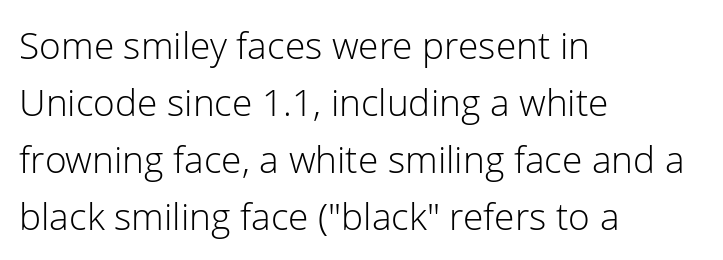
Q: Is the text bold? A: No.
Q: Is the text italic (slanted)? A: No, it is upright.
Q: Is the typeface a serif or a sans-serif typeface? A: Sans-serif.
Q: Is the text underlined? A: No.
Q: How is the paragraph aligned? A: Left-aligned.
Q: Is the spacing between letters normal or unusually wide? A: Normal.
Q: Is the spacing between lines tight, normal or loose? A: Normal.
Q: Width (condensed, normal, or wide)? A: Normal.
Q: Stroke contrast? A: Low.
Q: x-height? A: Medium.
Q: Monospaced? A: No.
